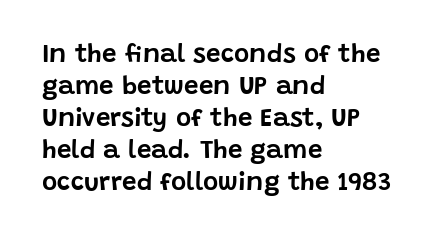
Standard letterfit; no display-style spreading of the glyphs. The string is rendered with underlining switched off. Compared with a centered layout, this one pins lines to the left instead. Vertical strokes here are truly vertical.
